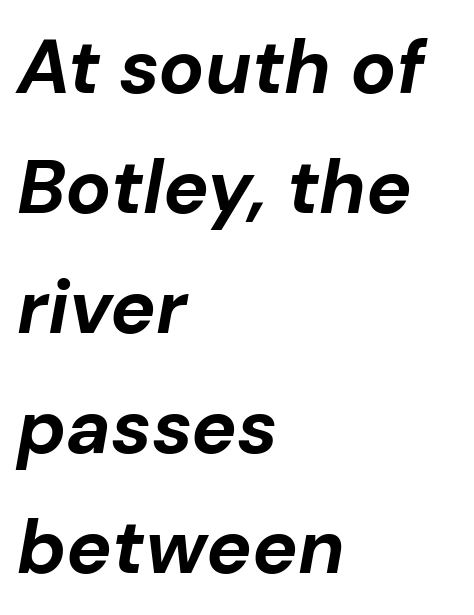
Does extra space separate the letters? No, they use regular spacing. Nobody drew a line under any word here. Typeset ragged right — the left edge is the straight one. Does the lettering tilt? It does — this is italic. Looks like regular typesetting: each glyph gets only the width it needs.
